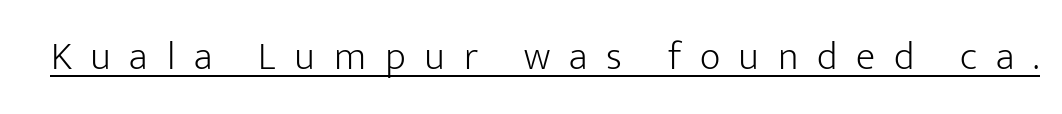
The image shows 40 px light sans-serif type, upright; set unusually wide letter spacing (+0.47 em), underlined; low stroke contrast and a medium x-height.
